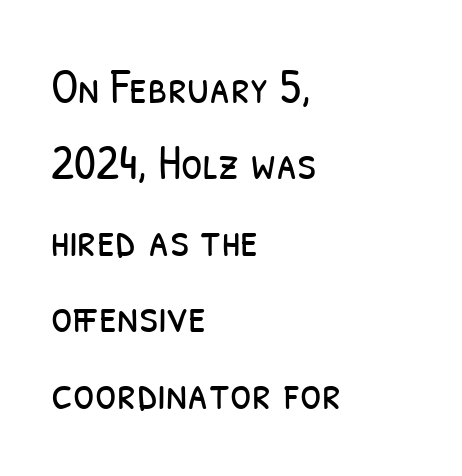
The image shows 49 px light, condensed sans-serif type; set left-aligned, normal line spacing (1.56x), normal letter spacing, not underlined; low stroke contrast and a medium x-height.
